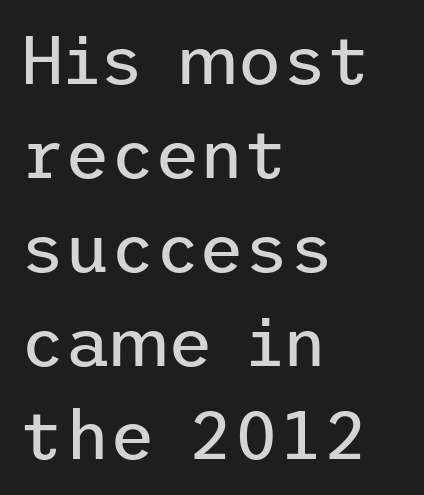
The image shows 69 px regular-weight sans-serif type, upright; set left-aligned, normal line spacing (1.36x), normal letter spacing, not underlined; low stroke contrast and a medium x-height.
